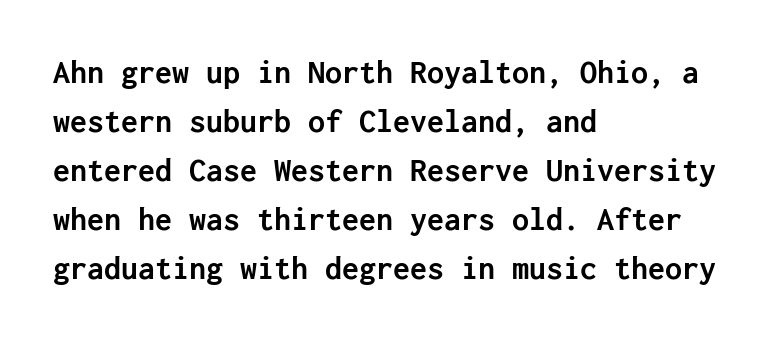
The image shows 34 px semibold sans-serif type, upright; set left-aligned, normal line spacing (1.44x), normal letter spacing, not underlined; low stroke contrast and a medium x-height.
